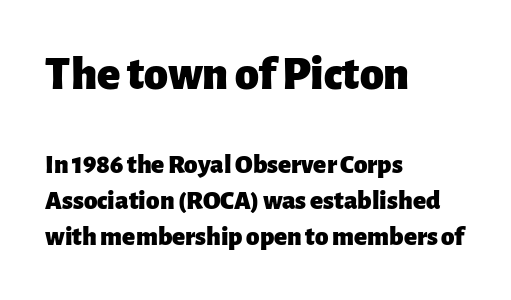
Q: Is the text bold? A: Yes.
Q: Is the text italic (slanted)? A: No, it is upright.
Q: Is the typeface a serif or a sans-serif typeface? A: Sans-serif.
Q: Is the text underlined? A: No.
Q: How is the paragraph aligned? A: Left-aligned.
Q: Is the spacing between letters normal or unusually wide? A: Normal.
Q: Is the spacing between lines tight, normal or loose? A: Normal.
Q: Which block of text is set in a larger size, the first (top) or the second (bottom)? A: The first (top) one.
Q: Width (condensed, normal, or wide)? A: Normal.
Q: Stroke contrast? A: Low.
Q: x-height? A: Medium.
Q: Monospaced? A: No.
